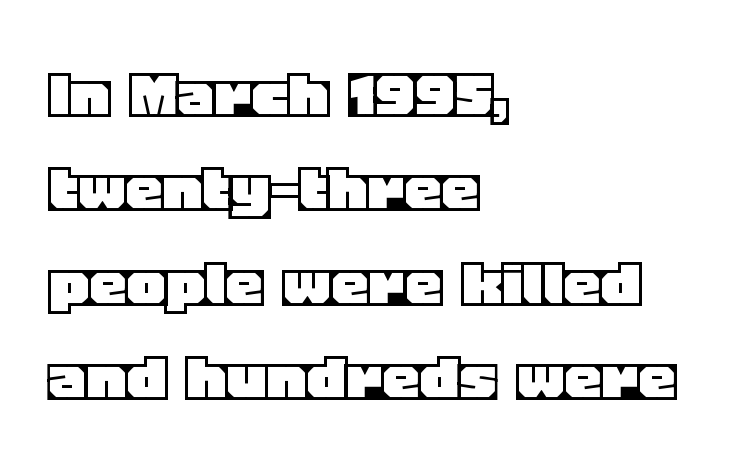
The face used here is proportionally spaced, like ordinary book or web type. No italicization has been applied; the sample stays upright. Every row of glyphs begins at an identical x-position on the left. This block has exactly the height ordinary leading produces. Plain, unruled lines of type. Spacing between characters is what you'd get straight out of the box.
